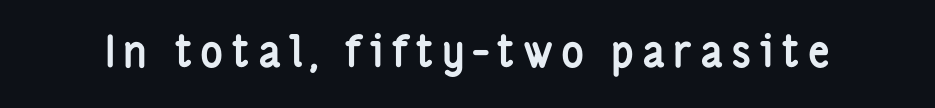
Q: Is the text bold? A: Yes.
Q: Is the text italic (slanted)? A: No, it is upright.
Q: Is the typeface a serif or a sans-serif typeface? A: Sans-serif.
Q: Is the text underlined? A: No.
Q: Width (condensed, normal, or wide)? A: Condensed.
Q: Stroke contrast? A: Low.
Q: x-height? A: Medium.
Q: Monospaced? A: No.
